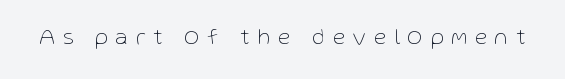
The image shows 23 px text type, upright; set unusually wide letter spacing (+0.35 em), not underlined.
